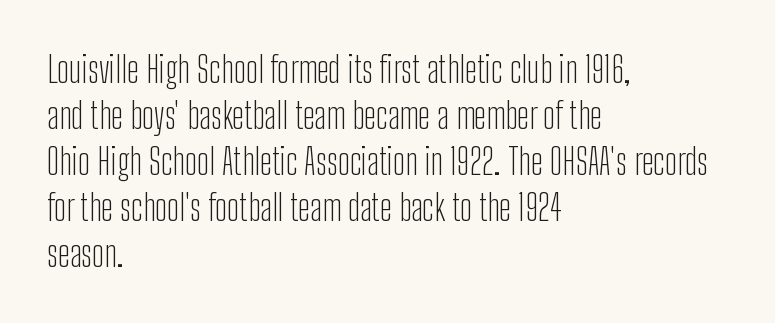
Q: Is the text bold? A: No.
Q: Is the text italic (slanted)? A: No, it is upright.
Q: Is the typeface a serif or a sans-serif typeface? A: Sans-serif.
Q: Is the text underlined? A: No.
Q: How is the paragraph aligned? A: Left-aligned.
Q: Is the spacing between letters normal or unusually wide? A: Normal.
Q: Is the spacing between lines tight, normal or loose? A: Normal.
Q: Width (condensed, normal, or wide)? A: Condensed.
Q: Stroke contrast? A: Low.
Q: x-height? A: Medium.
Q: Monospaced? A: No.
